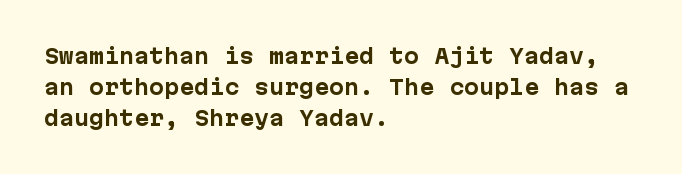
The image shows 20 px bold type, upright; set left-aligned, normal line spacing (1.54x), normal letter spacing, not underlined.
